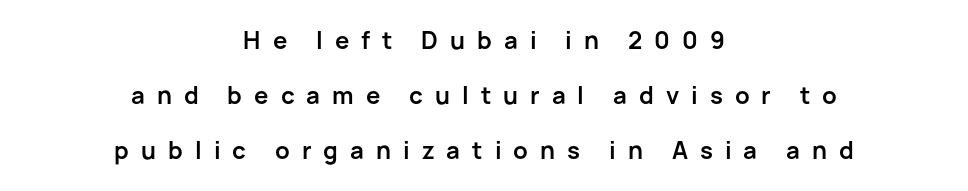
{"italic": "no", "bold": "yes", "underline": "no", "align": "center", "line_spacing": "loose", "line_spacing_ratio": 2.3, "letter_spacing": "wide", "letter_spacing_em": 0.5, "glyph_px": 24}
